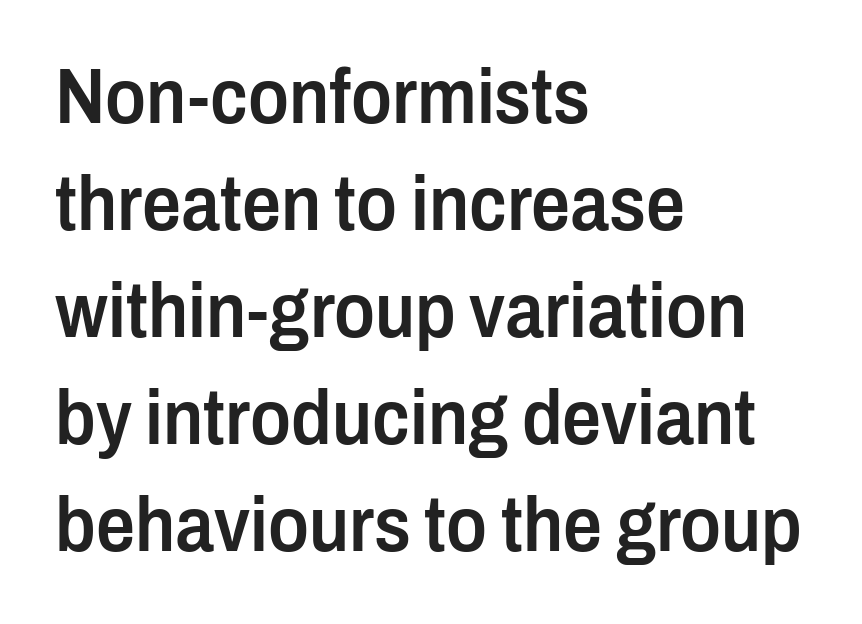
Q: Is the text bold? A: Semi-bold.
Q: Is the text italic (slanted)? A: No, it is upright.
Q: Is the typeface a serif or a sans-serif typeface? A: Sans-serif.
Q: Is the text underlined? A: No.
Q: How is the paragraph aligned? A: Left-aligned.
Q: Is the spacing between letters normal or unusually wide? A: Normal.
Q: Is the spacing between lines tight, normal or loose? A: Normal.
Q: Width (condensed, normal, or wide)? A: Condensed.
Q: Stroke contrast? A: Low.
Q: x-height? A: Medium.
Q: Monospaced? A: No.
